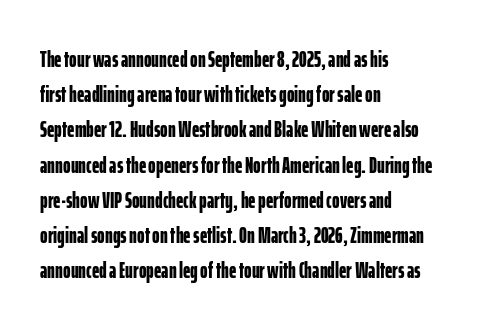
Q: Is the text bold? A: Yes.
Q: Is the text italic (slanted)? A: No, it is upright.
Q: Is the text underlined? A: No.
Q: How is the paragraph aligned? A: Left-aligned.
Q: Is the spacing between letters normal or unusually wide? A: Normal.
Q: Is the spacing between lines tight, normal or loose? A: Normal.
